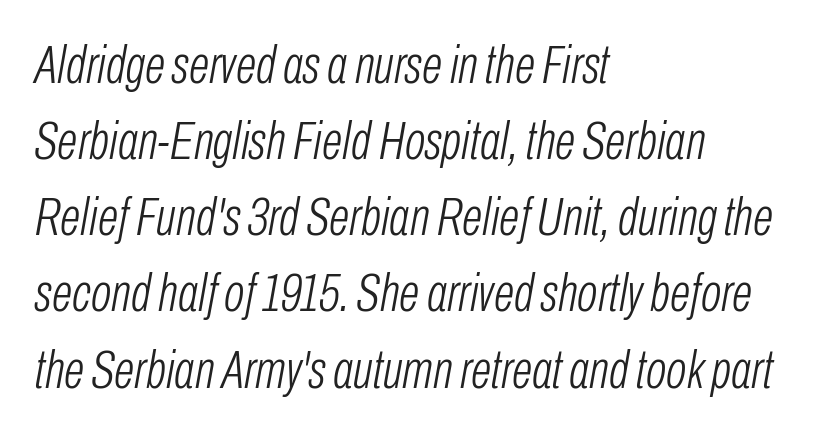
{"italic": "yes", "lean": "right", "slant_degrees": 10, "bold": "no", "weight": "light", "width": "condensed", "stroke_contrast": "low", "x_height": "medium", "monospaced": "no", "underline": "no", "align": "left", "line_spacing": "normal", "line_spacing_ratio": 1.41, "letter_spacing": "normal", "letter_spacing_em": 0.0, "glyph_px": 54}
